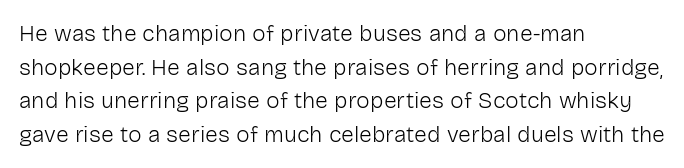
The image shows 23 px text type, upright; set left-aligned, normal line spacing (1.46x), normal letter spacing, not underlined.
